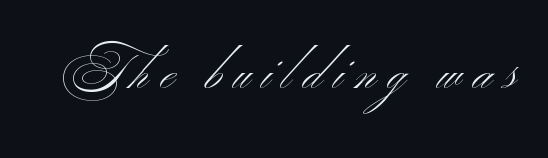
The letters carry no serifs — their stems end cleanly without finishing strokes. Decoration check: the copy has no underline. Display-style spreading of the glyphs; the letterfit is very open. Here the designer chose a conventional face with non-uniform glyph widths.
